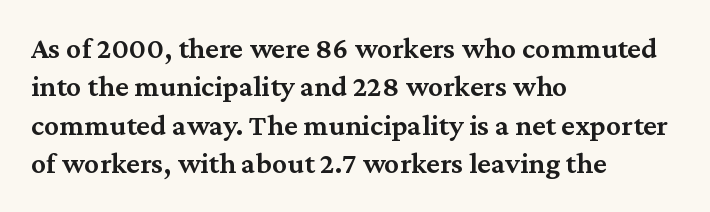
{"serif": "yes", "italic": "no", "bold": "semi", "weight": "semibold", "width": "normal", "stroke_contrast": "medium", "x_height": "medium", "monospaced": "no", "underline": "no", "align": "left", "line_spacing": "normal", "line_spacing_ratio": 1.28, "letter_spacing": "normal", "letter_spacing_em": 0.0, "glyph_px": 30}
